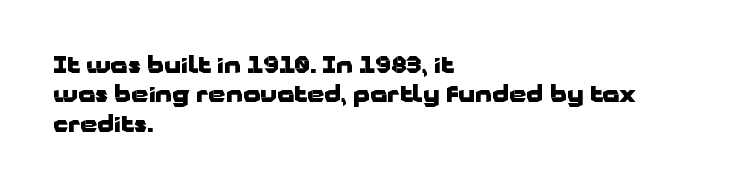
The image shows 22 px bold type, upright; set left-aligned, normal line spacing (1.34x), normal letter spacing, not underlined.
